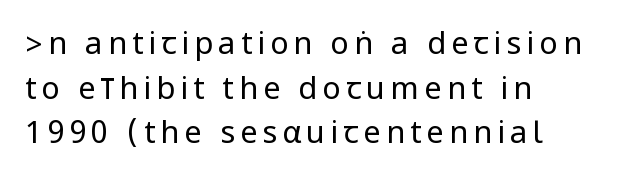
If you measured baseline to baseline, you'd find a middling distance. No italicization has been applied; the sample stays upright. The gap between lines stays unmarked. The strokes are not fattened; the text isn't bold. The font family rendered here belongs to the sans-serif group. The setting favours the left margin, as ordinary paragraphs usually do.
